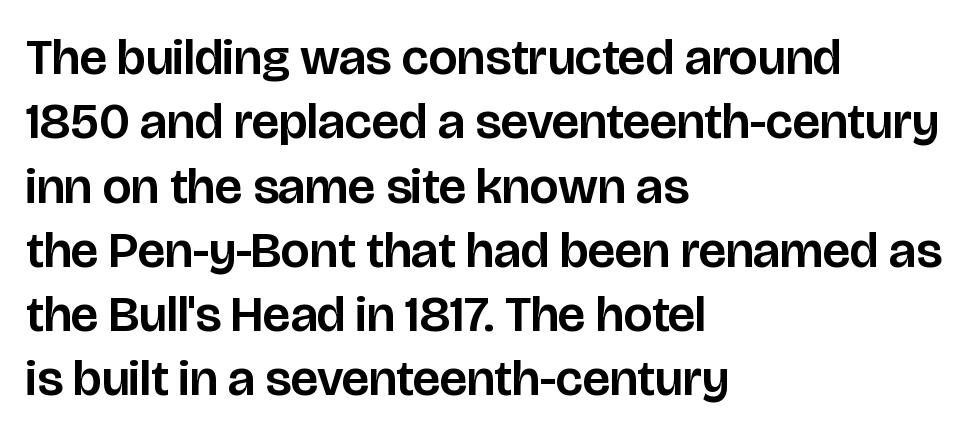
{"serif": "no", "italic": "no", "width": "normal", "stroke_contrast": "low", "x_height": "large", "monospaced": "no", "underline": "no", "align": "left", "line_spacing": "normal", "line_spacing_ratio": 1.26, "letter_spacing": "normal", "letter_spacing_em": 0.0, "glyph_px": 51}
